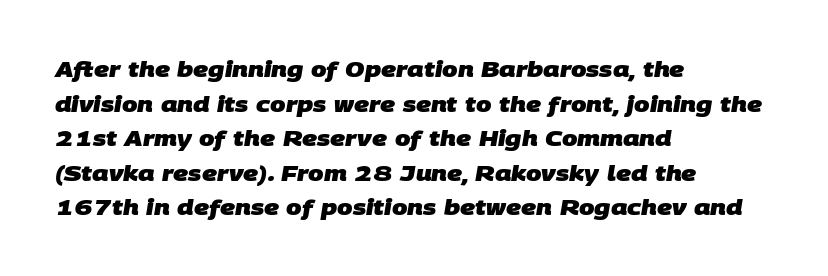
{"bold": "yes", "underline": "no", "align": "left", "line_spacing": "normal", "line_spacing_ratio": 1.57, "letter_spacing": "normal", "letter_spacing_em": 0.0, "glyph_px": 22}
